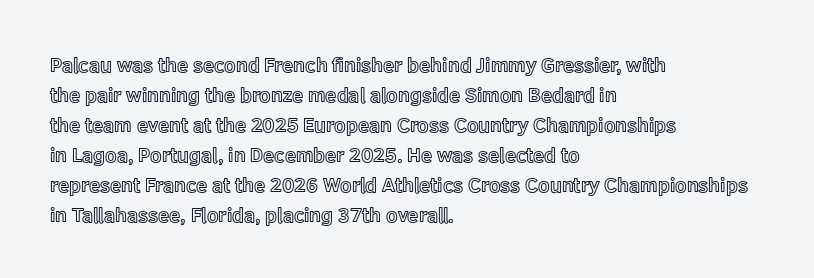
Q: Is the text italic (slanted)? A: No, it is upright.
Q: Is the text underlined? A: No.
Q: How is the paragraph aligned? A: Left-aligned.
Q: Is the spacing between letters normal or unusually wide? A: Normal.
Q: Is the spacing between lines tight, normal or loose? A: Normal.
